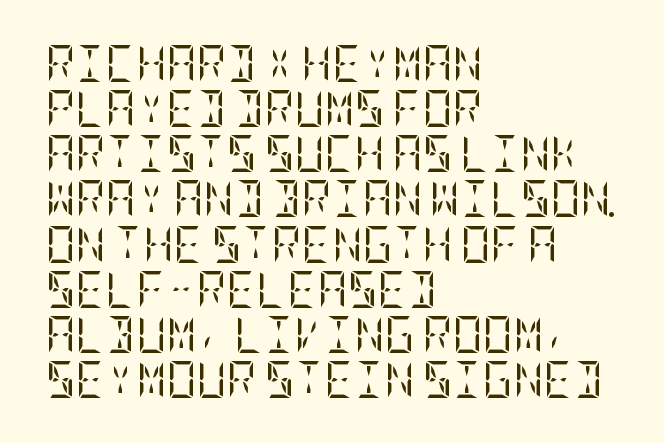
Q: Is the text bold? A: No.
Q: Is the text italic (slanted)? A: No, it is upright.
Q: Is the typeface a serif or a sans-serif typeface? A: Serif.
Q: Is the text underlined? A: No.
Q: How is the paragraph aligned? A: Left-aligned.
Q: Is the spacing between letters normal or unusually wide? A: Normal.
Q: Width (condensed, normal, or wide)? A: Condensed.
Q: Stroke contrast? A: Low.
Q: x-height? A: Large.
